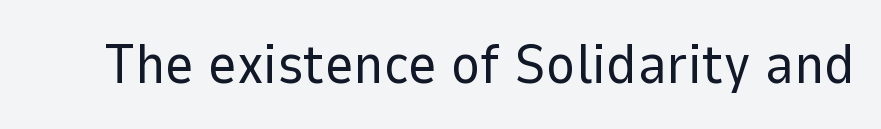
Q: Is the text bold? A: No.
Q: Is the text italic (slanted)? A: No, it is upright.
Q: Is the typeface a serif or a sans-serif typeface? A: Sans-serif.
Q: Is the text underlined? A: No.
Q: Is the spacing between letters normal or unusually wide? A: Normal.
Q: Width (condensed, normal, or wide)? A: Normal.
Q: Stroke contrast? A: Low.
Q: x-height? A: Medium.
Q: Monospaced? A: No.
